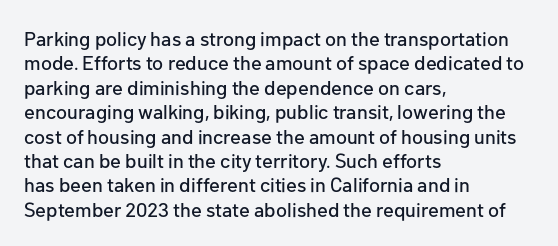
Q: Is the text italic (slanted)? A: No, it is upright.
Q: Is the text underlined? A: No.
Q: How is the paragraph aligned? A: Left-aligned.
Q: Is the spacing between letters normal or unusually wide? A: Normal.
